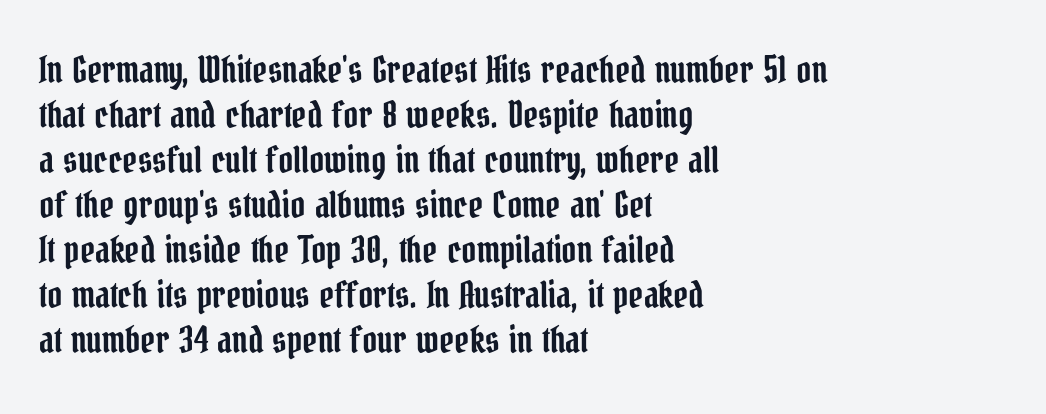
This rendering leaves character spacing at its baseline value. Line spacing here is normal. Look at the bottom of the vertical strokes: they flare into serifs here. The strip under each line holds only bare page. Vertical strokes here are truly vertical. This sample has the flowing, uneven cadence of proportional lettering.
